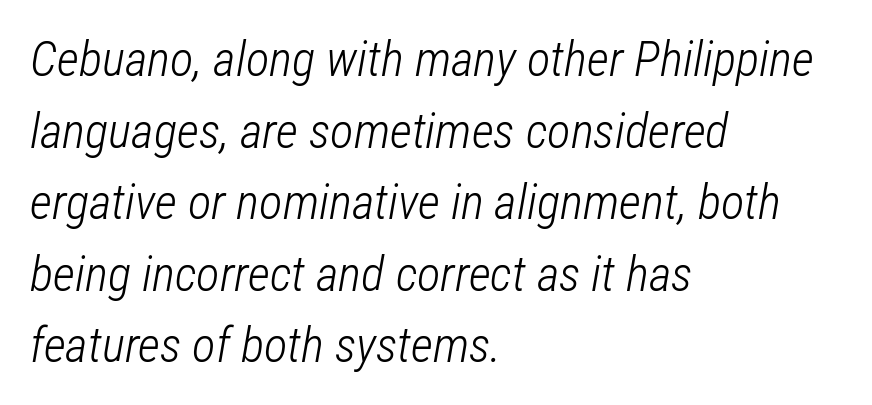
The image shows 49 px light, condensed type, italic (leaning right); set left-aligned, normal line spacing (1.46x), normal letter spacing, not underlined; low stroke contrast and a medium x-height.
